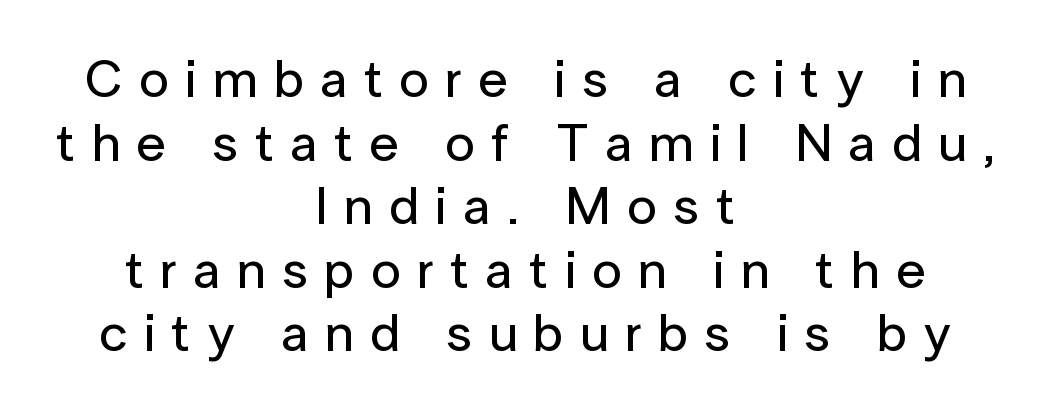
{"serif": "no", "italic": "no", "width": "normal", "stroke_contrast": "low", "x_height": "medium", "monospaced": "no", "underline": "no", "align": "center", "line_spacing_ratio": 1.2, "letter_spacing": "wide", "letter_spacing_em": 0.31, "glyph_px": 53}
